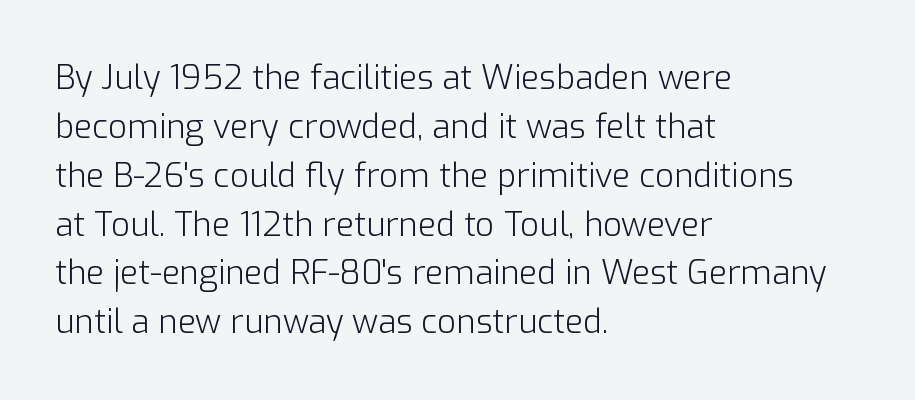
Q: Is the text bold? A: No.
Q: Is the text italic (slanted)? A: No, it is upright.
Q: Is the typeface a serif or a sans-serif typeface? A: Sans-serif.
Q: Is the text underlined? A: No.
Q: How is the paragraph aligned? A: Left-aligned.
Q: Is the spacing between letters normal or unusually wide? A: Normal.
Q: Is the spacing between lines tight, normal or loose? A: Normal.
Q: Width (condensed, normal, or wide)? A: Normal.
Q: Stroke contrast? A: Low.
Q: x-height? A: Medium.
Q: Monospaced? A: No.
